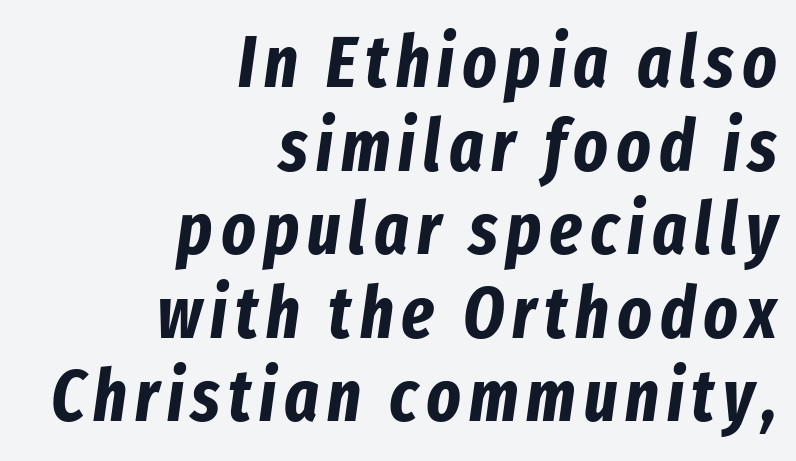
{"italic": "yes", "lean": "right", "slant_degrees": 8, "bold": "yes", "weight": "bold", "width": "condensed", "stroke_contrast": "low", "x_height": "medium", "monospaced": "no", "underline": "no", "align": "right", "line_spacing_ratio": 1.16, "glyph_px": 72}
